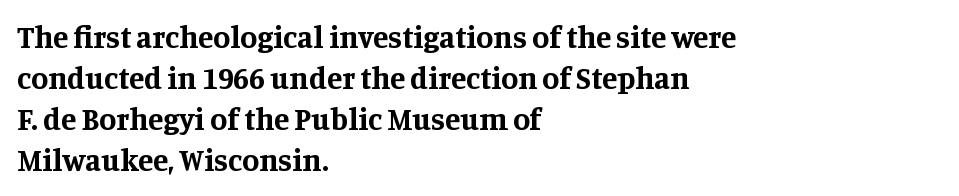
This sample uses an upright cut, with every glyph sitting square on the baseline. Beneath every word, the page is bare. Each letter's strokes conclude with small projecting serifs. Line spacing here is normal. The sample has been set heavy, in full bold.
